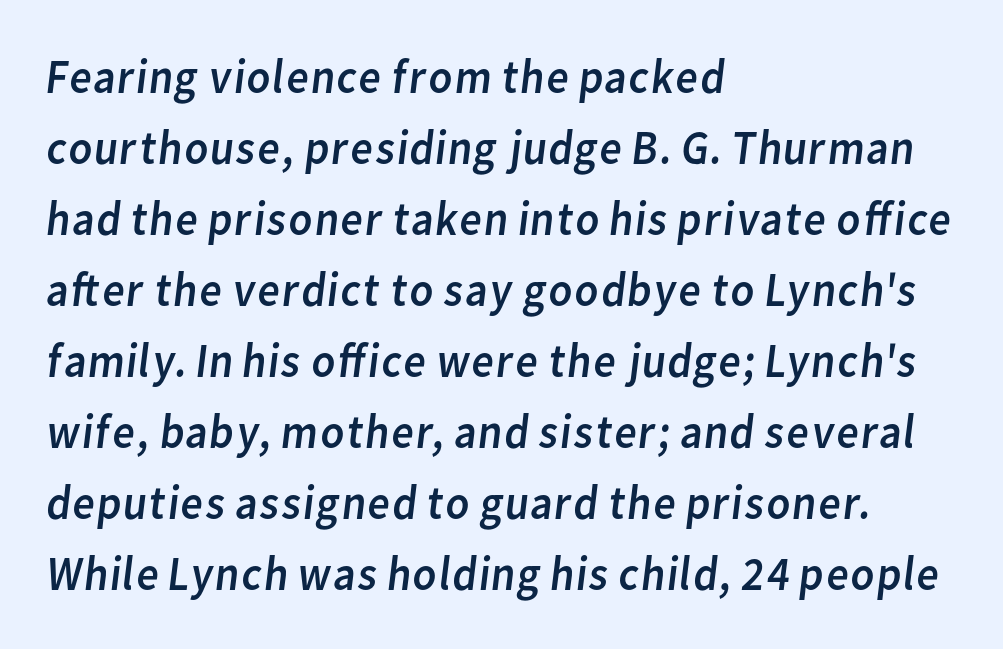
Letters have the restrained weight of plain body copy at most. Looks like regular typesetting: each glyph gets only the width it needs. A typesetter would label this face a sans. These lines sit exactly where default settings would place them.
